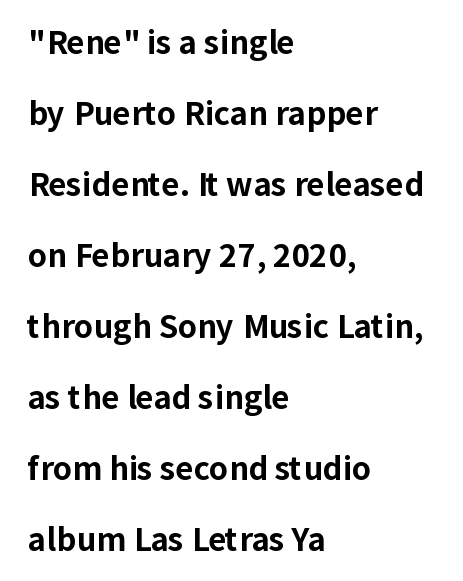
{"serif": "no", "italic": "no", "bold": "yes", "weight": "bold", "width": "normal", "stroke_contrast": "low", "x_height": "medium", "monospaced": "no", "underline": "no", "align": "left", "line_spacing": "loose", "line_spacing_ratio": 2.29, "letter_spacing": "normal", "letter_spacing_em": 0.0, "glyph_px": 31}
